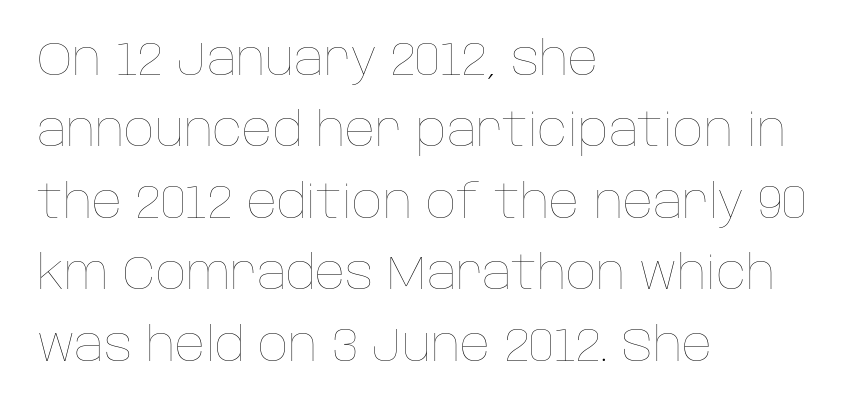
Q: Is the text bold? A: No.
Q: Is the text italic (slanted)? A: No, it is upright.
Q: Is the text underlined? A: No.
Q: How is the paragraph aligned? A: Left-aligned.
Q: Is the spacing between letters normal or unusually wide? A: Normal.
Q: Is the spacing between lines tight, normal or loose? A: Normal.
Q: Width (condensed, normal, or wide)? A: Normal.
Q: Stroke contrast? A: Low.
Q: x-height? A: Large.
Q: Monospaced? A: No.
